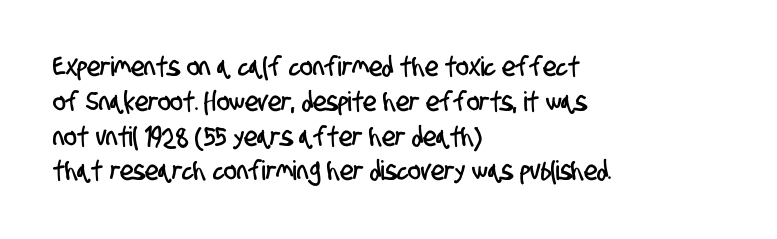
Q: Is the text underlined? A: No.
Q: How is the paragraph aligned? A: Left-aligned.
Q: Is the spacing between letters normal or unusually wide? A: Normal.
Q: Is the spacing between lines tight, normal or loose? A: Normal.
